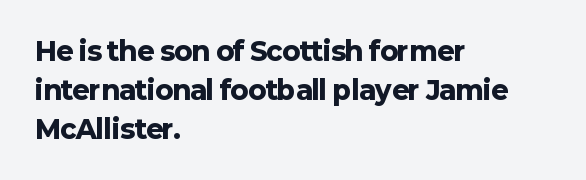
The image shows 26 px bold type, upright; set left-aligned, normal line spacing (1.5x), normal letter spacing, not underlined.
